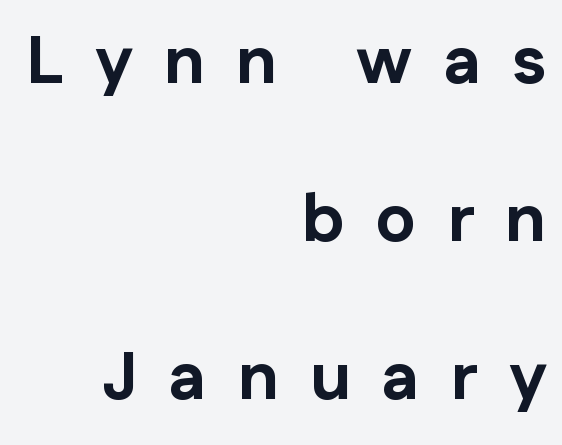
The image shows 67 px bold sans-serif type, upright; set right-aligned, loose line spacing (2.36x), unusually wide letter spacing (+0.47 em), not underlined; low stroke contrast and a medium x-height.
